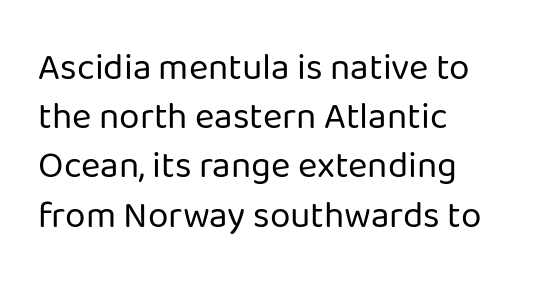
Q: Is the text bold? A: No.
Q: Is the text italic (slanted)? A: No, it is upright.
Q: Is the typeface a serif or a sans-serif typeface? A: Sans-serif.
Q: Is the text underlined? A: No.
Q: How is the paragraph aligned? A: Left-aligned.
Q: Is the spacing between letters normal or unusually wide? A: Normal.
Q: Is the spacing between lines tight, normal or loose? A: Normal.
Q: Width (condensed, normal, or wide)? A: Normal.
Q: Stroke contrast? A: Low.
Q: x-height? A: Medium.
Q: Monospaced? A: No.
